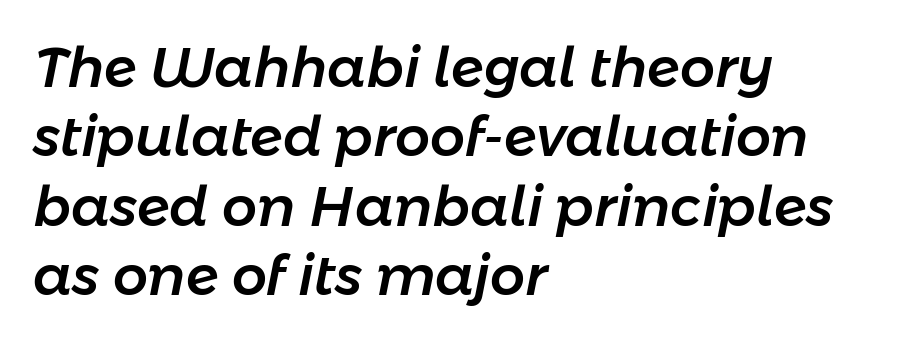
{"italic": "yes", "lean": "right", "slant_degrees": 11, "width": "normal", "stroke_contrast": "low", "x_height": "medium", "monospaced": "no", "underline": "no", "align": "left", "line_spacing": "normal", "line_spacing_ratio": 1.26, "letter_spacing": "normal", "letter_spacing_em": 0.0, "glyph_px": 55}
